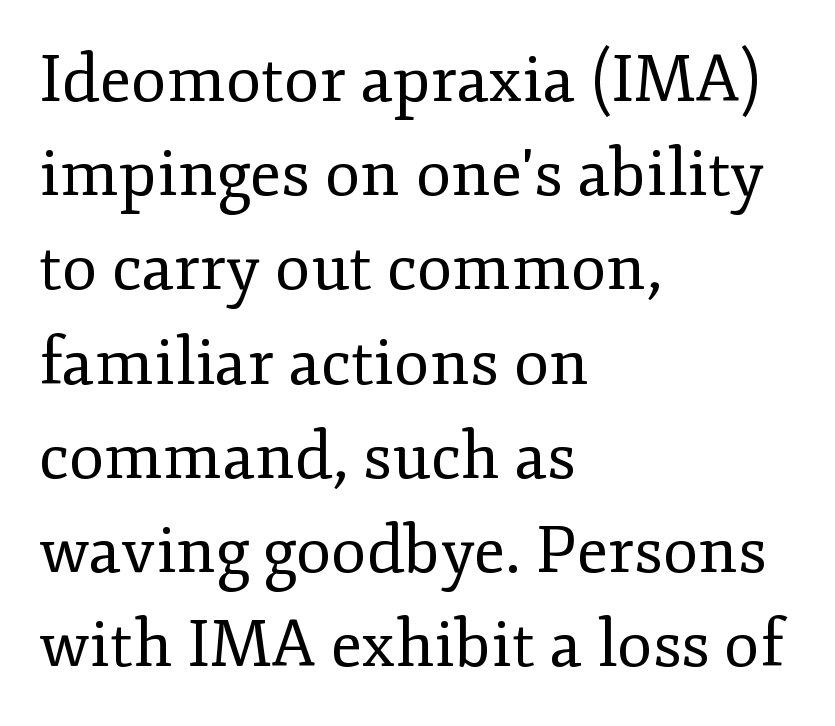
Q: Is the text bold? A: No.
Q: Is the text italic (slanted)? A: No, it is upright.
Q: Is the typeface a serif or a sans-serif typeface? A: Serif.
Q: Is the text underlined? A: No.
Q: How is the paragraph aligned? A: Left-aligned.
Q: Is the spacing between letters normal or unusually wide? A: Normal.
Q: Is the spacing between lines tight, normal or loose? A: Normal.
Q: Width (condensed, normal, or wide)? A: Normal.
Q: Stroke contrast? A: Low.
Q: x-height? A: Small.
Q: Monospaced? A: No.
